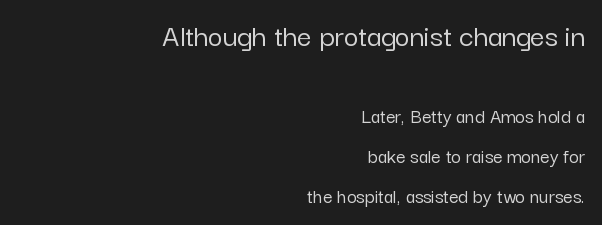
{"serif": "no", "italic": "no", "width": "normal", "stroke_contrast": "low", "x_height": "medium", "monospaced": "no", "underline": "no", "align": "right", "line_spacing": "loose", "line_spacing_ratio": 1.91, "letter_spacing": "normal", "letter_spacing_em": 0.0, "larger_block": "first", "size_ratio": 1.52, "glyph_px": 32}
